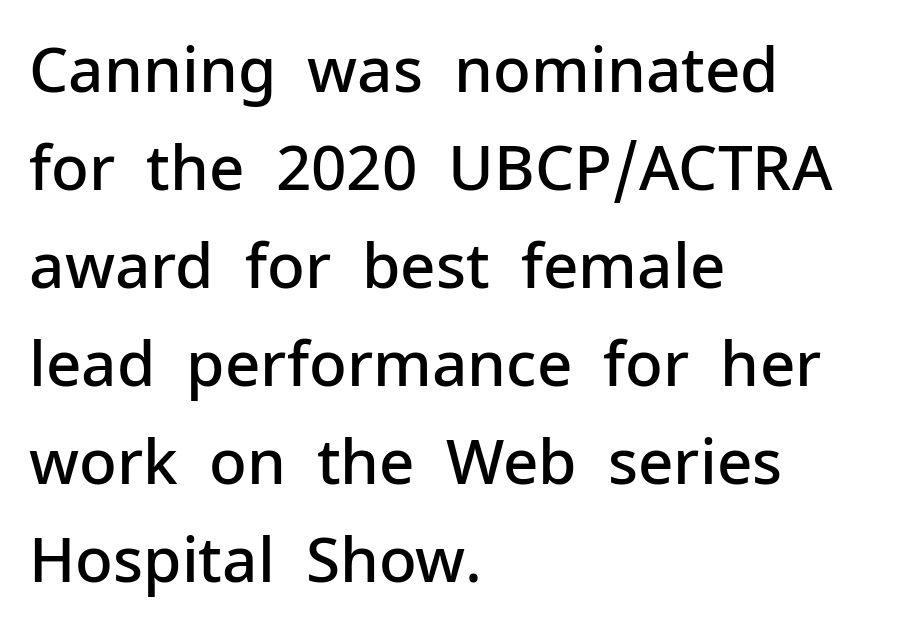
{"serif": "no", "italic": "no", "bold": "semi", "weight": "semibold", "width": "normal", "stroke_contrast": "low", "x_height": "medium", "monospaced": "no", "underline": "no", "align": "left", "line_spacing": "normal", "line_spacing_ratio": 1.58, "letter_spacing": "normal", "letter_spacing_em": 0.0, "glyph_px": 62}
